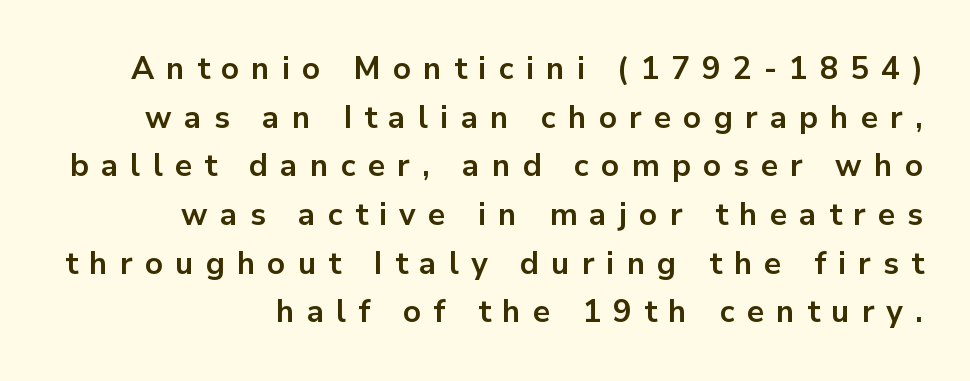
Q: Is the text bold? A: Yes.
Q: Is the text italic (slanted)? A: No, it is upright.
Q: Is the typeface a serif or a sans-serif typeface? A: Sans-serif.
Q: Is the text underlined? A: No.
Q: How is the paragraph aligned? A: Right-aligned.
Q: Is the spacing between letters normal or unusually wide? A: Unusually wide.
Q: Is the spacing between lines tight, normal or loose? A: Normal.
Q: Width (condensed, normal, or wide)? A: Normal.
Q: Stroke contrast? A: Low.
Q: x-height? A: Medium.
Q: Monospaced? A: No.
